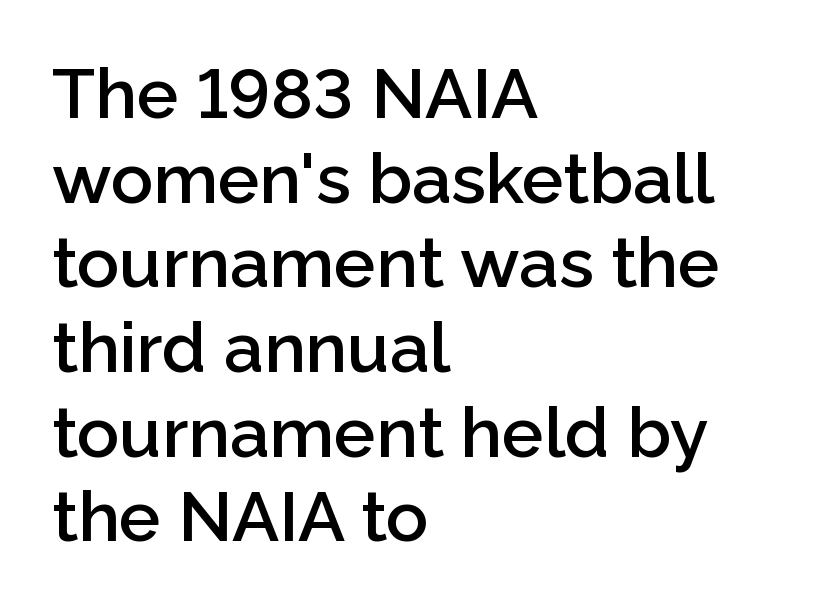
Q: Is the text bold? A: Semi-bold.
Q: Is the text italic (slanted)? A: No, it is upright.
Q: Is the typeface a serif or a sans-serif typeface? A: Sans-serif.
Q: Is the text underlined? A: No.
Q: How is the paragraph aligned? A: Left-aligned.
Q: Is the spacing between letters normal or unusually wide? A: Normal.
Q: Width (condensed, normal, or wide)? A: Normal.
Q: Stroke contrast? A: Low.
Q: x-height? A: Medium.
Q: Monospaced? A: No.
